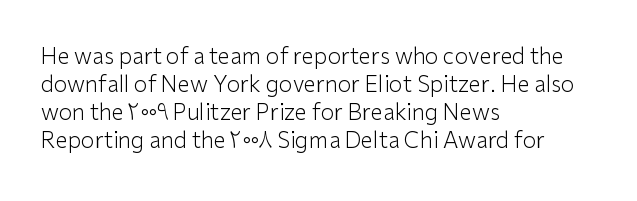
Q: Is the text bold? A: No.
Q: Is the text italic (slanted)? A: No, it is upright.
Q: Is the text underlined? A: No.
Q: How is the paragraph aligned? A: Left-aligned.
Q: Is the spacing between letters normal or unusually wide? A: Normal.
Q: Is the spacing between lines tight, normal or loose? A: Normal.
